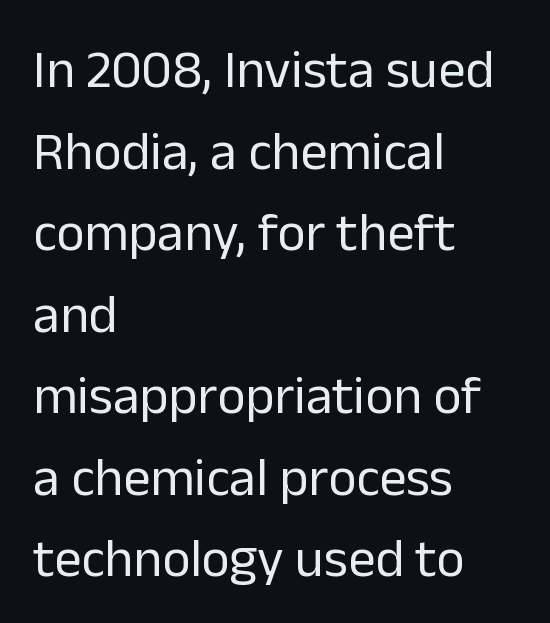
{"serif": "no", "italic": "no", "bold": "no", "weight": "regular", "width": "normal", "stroke_contrast": "low", "x_height": "medium", "monospaced": "no", "underline": "no", "align": "left", "line_spacing": "normal", "line_spacing_ratio": 1.51, "letter_spacing": "normal", "letter_spacing_em": 0.0, "glyph_px": 54}
